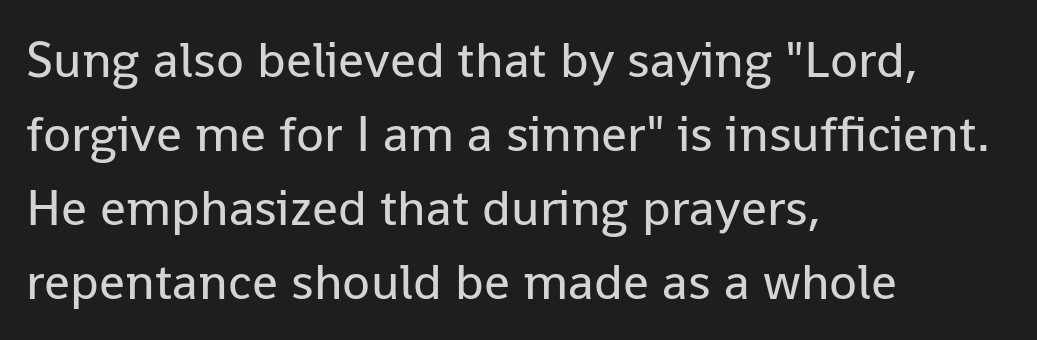
{"serif": "no", "italic": "no", "bold": "no", "weight": "regular", "width": "normal", "stroke_contrast": "low", "x_height": "medium", "monospaced": "no", "underline": "no", "align": "left", "line_spacing": "normal", "line_spacing_ratio": 1.45, "letter_spacing": "normal", "letter_spacing_em": 0.0, "glyph_px": 51}
